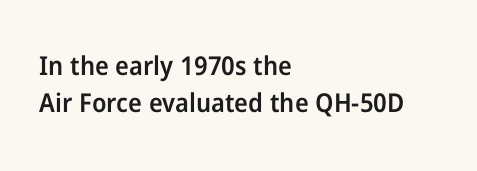
{"italic": "no", "bold": "semi", "underline": "no", "align": "left", "line_spacing": "normal", "line_spacing_ratio": 1.41, "letter_spacing": "normal", "letter_spacing_em": 0.0, "glyph_px": 26}
